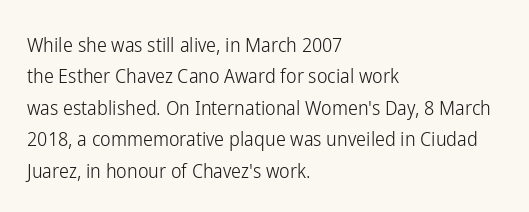
The image shows 20 px text type, upright; set left-aligned, normal line spacing (1.57x), normal letter spacing, not underlined.
